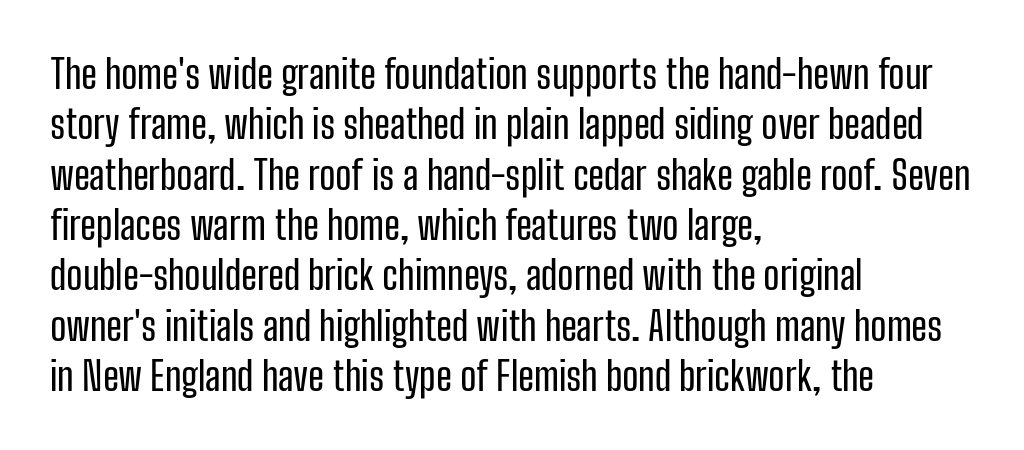
The image shows 39 px condensed sans-serif type, upright; set left-aligned, normal line spacing (1.29x), normal letter spacing, not underlined; low stroke contrast and a medium x-height.
